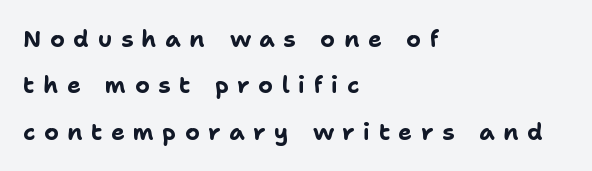
The image shows 23 px bold type, upright; set left-aligned, loose line spacing (2.02x), unusually wide letter spacing (+0.37 em), not underlined.
